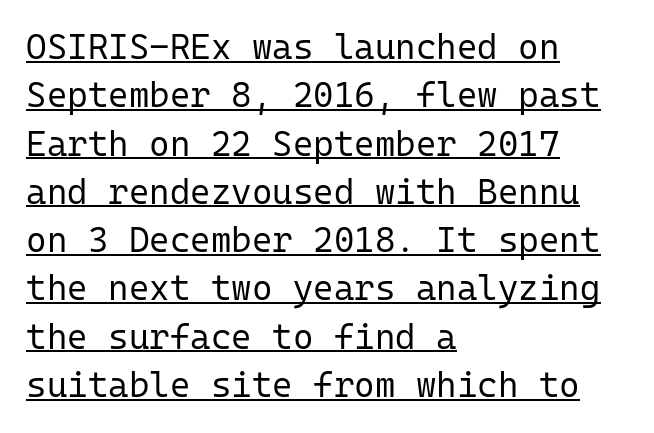
Q: Is the text bold? A: No.
Q: Is the text italic (slanted)? A: No, it is upright.
Q: Is the typeface a serif or a sans-serif typeface? A: Sans-serif.
Q: Is the text underlined? A: Yes.
Q: How is the paragraph aligned? A: Left-aligned.
Q: Is the spacing between letters normal or unusually wide? A: Normal.
Q: Is the spacing between lines tight, normal or loose? A: Normal.
Q: Width (condensed, normal, or wide)? A: Normal.
Q: Stroke contrast? A: Low.
Q: x-height? A: Medium.
Q: Monospaced? A: Yes.
